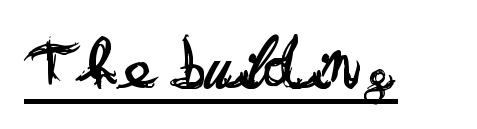
The image shows 77 px regular-weight, wide sans-serif type, upright; set normal letter spacing, underlined; low stroke contrast and a small x-height.
